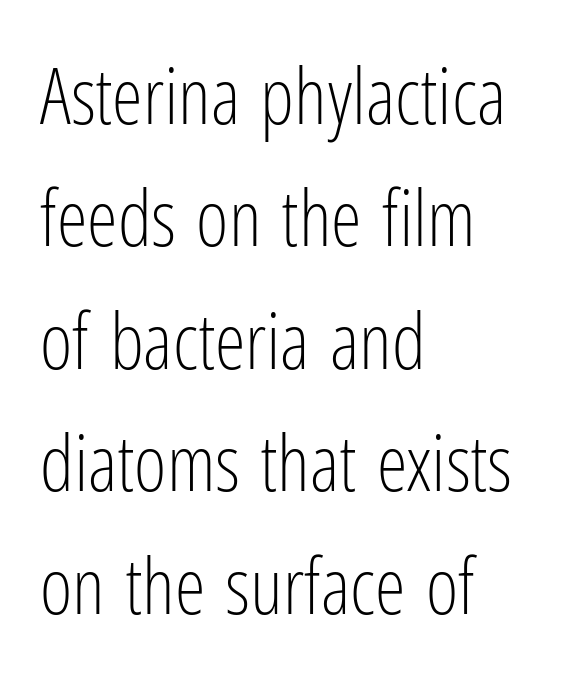
Unlike a traditional serif, this face leaves its strokes unadorned. Is the block centered? No — it sits flush against the left margin. Look at the tracking — it's just the regular setting, nothing added. This rendering features lettering with no underline. The rows are spaced the way most documents space them. Character widths vary here, with narrow letters taking less room than wide ones.
